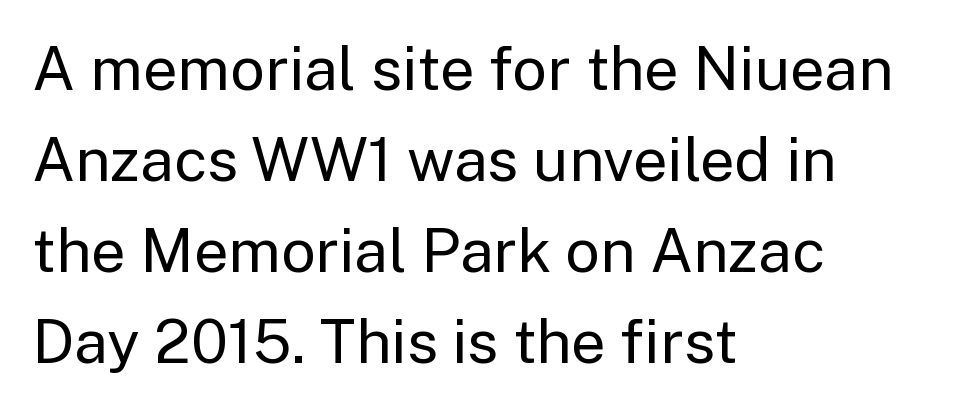
The image shows 61 px regular-weight sans-serif type, upright; set left-aligned, normal line spacing (1.49x), normal letter spacing, not underlined; low stroke contrast and a medium x-height.
